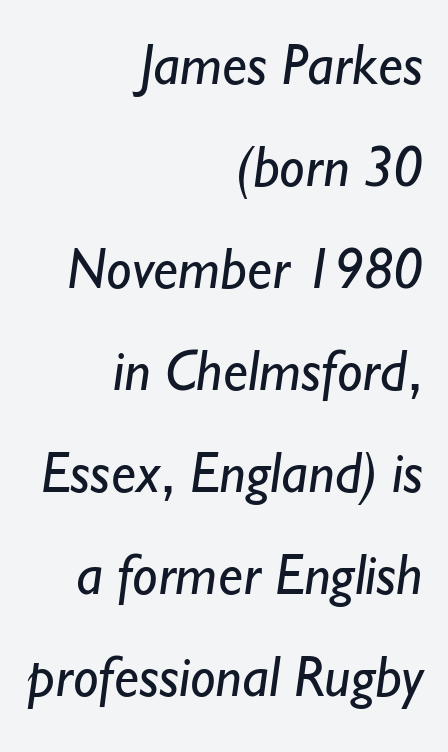
Lines of text with bare space underneath. Heft: none added — not bold. Observe the absence of serifs on each vertical stroke in this sample. This sample has the flowing, uneven cadence of proportional lettering. Tracking value appears to be zero — textbook default spacing.
